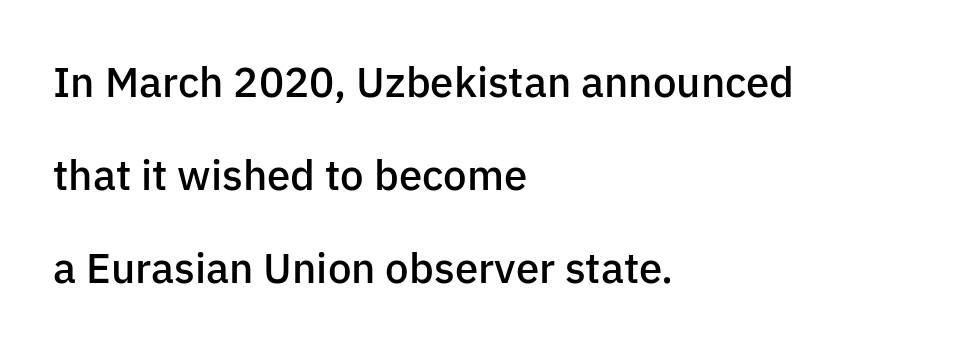
No italicization has been applied; the sample stays upright. A typesetter would call this leading open, well beyond the default. Has an underline been added? It has not. In CSS terms this would be text-align: left.
